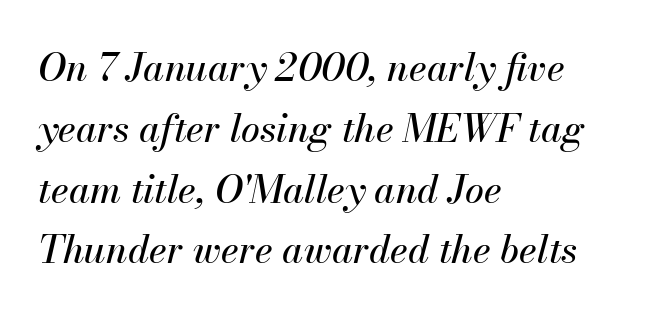
{"italic": "yes", "lean": "right", "slant_degrees": 13, "width": "normal", "stroke_contrast": "medium", "x_height": "small", "monospaced": "no", "underline": "no", "align": "left", "line_spacing": "normal", "line_spacing_ratio": 1.6, "letter_spacing": "normal", "letter_spacing_em": 0.0, "glyph_px": 38}
